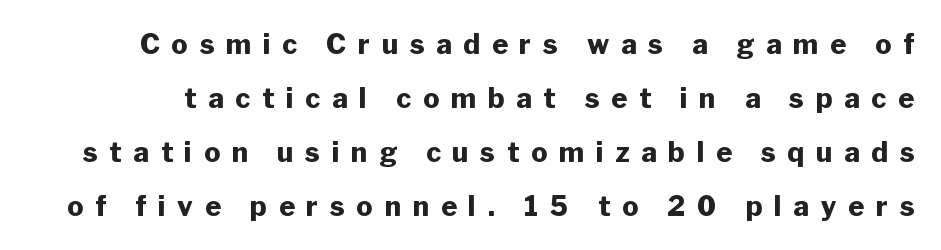
Q: Is the text bold? A: Yes.
Q: Is the text italic (slanted)? A: No, it is upright.
Q: Is the text underlined? A: No.
Q: Is the spacing between letters normal or unusually wide? A: Unusually wide.
Q: Is the spacing between lines tight, normal or loose? A: Loose.
